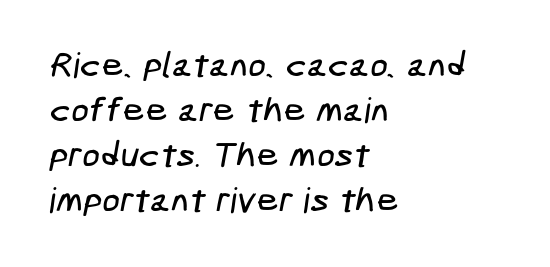
Short note: letters normally spaced. If you drew a ruler down the left edge, every line would touch it. The passage shown stacks its lines at a standard gap. Grotesque or geometric, the face here clearly has no serifs. The foot of each line stays bare and open.
